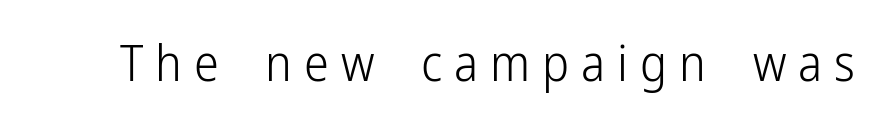
{"serif": "no", "italic": "no", "bold": "no", "weight": "light", "width": "condensed", "stroke_contrast": "low", "x_height": "medium", "monospaced": "no", "underline": "no", "letter_spacing": "wide", "letter_spacing_em": 0.24, "glyph_px": 50}
